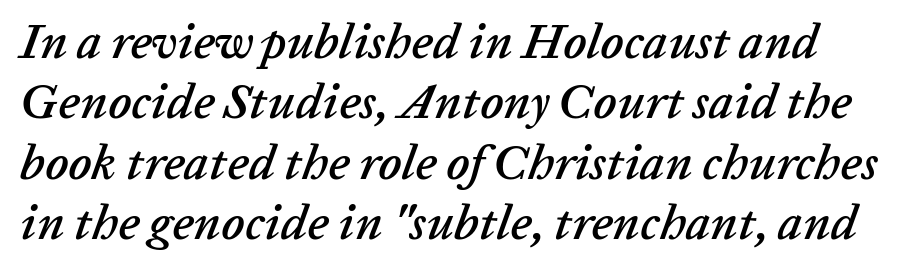
{"italic": "yes", "lean": "right", "slant_degrees": 20, "width": "normal", "stroke_contrast": "low", "x_height": "medium", "monospaced": "no", "underline": "no", "line_spacing_ratio": 1.23, "letter_spacing": "normal", "letter_spacing_em": 0.0, "glyph_px": 49}
